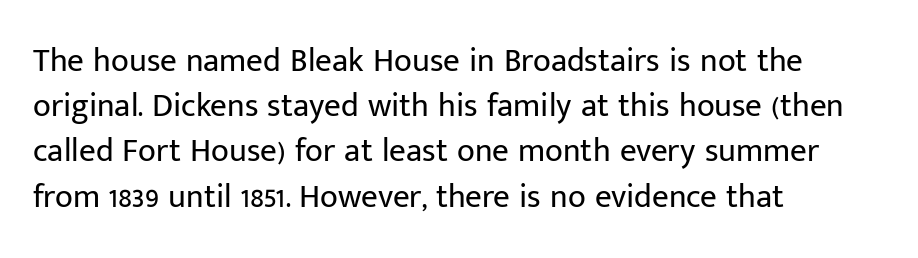
The image shows 33 px regular-weight sans-serif type, upright; set left-aligned, normal line spacing (1.37x), normal letter spacing, not underlined; low stroke contrast and a medium x-height.
